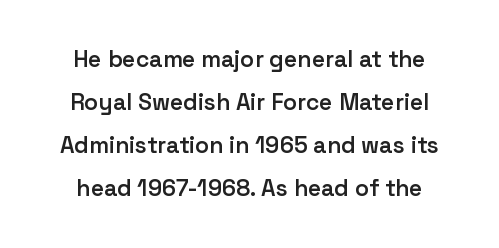
The image shows 23 px text type, upright; set line spacing 1.87x, normal letter spacing, not underlined.
